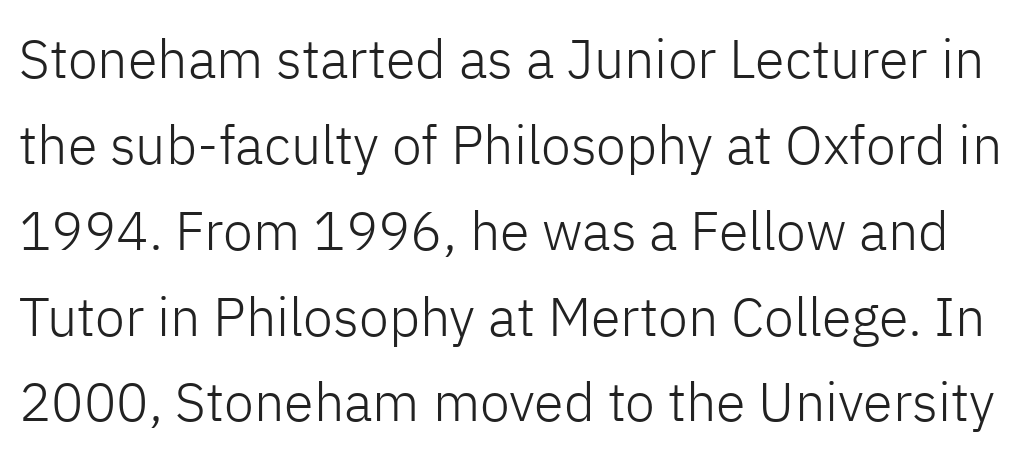
Decoration check: the copy has no underline. Font category for this specimen: sans-serif. The letterforms sit at book weight or below. The line-height multiplier appears to be the usual default. Look at the tracking — it's just the regular setting, nothing added.
